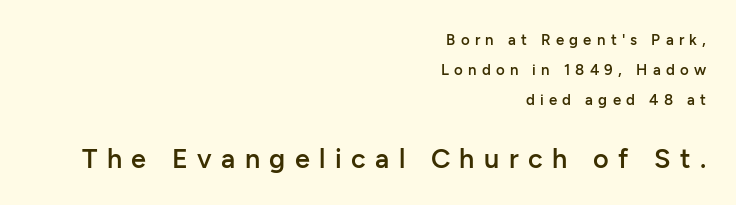
Its strokes are somewhat broadened, the hallmark of semibold type. Spacing between characters has been opened up far beyond the box default. Clear beneath every line of the passage. The vertical gap from one line to the next is large. Is there any slant? The stems are plumb. The typesetter chose a ragged-left arrangement here.
